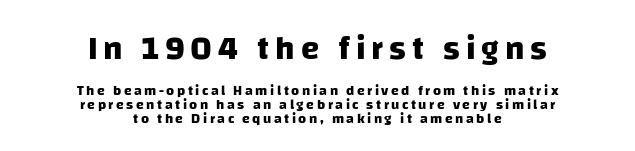
Q: Is the text bold? A: Yes.
Q: Is the typeface a serif or a sans-serif typeface? A: Sans-serif.
Q: Is the text underlined? A: No.
Q: How is the paragraph aligned? A: Centered.
Q: Is the spacing between lines tight, normal or loose? A: Tight.
Q: Which block of text is set in a larger size, the first (top) or the second (bottom)? A: The first (top) one.
Q: Width (condensed, normal, or wide)? A: Normal.
Q: Stroke contrast? A: Low.
Q: x-height? A: Large.
Q: Monospaced? A: No.
